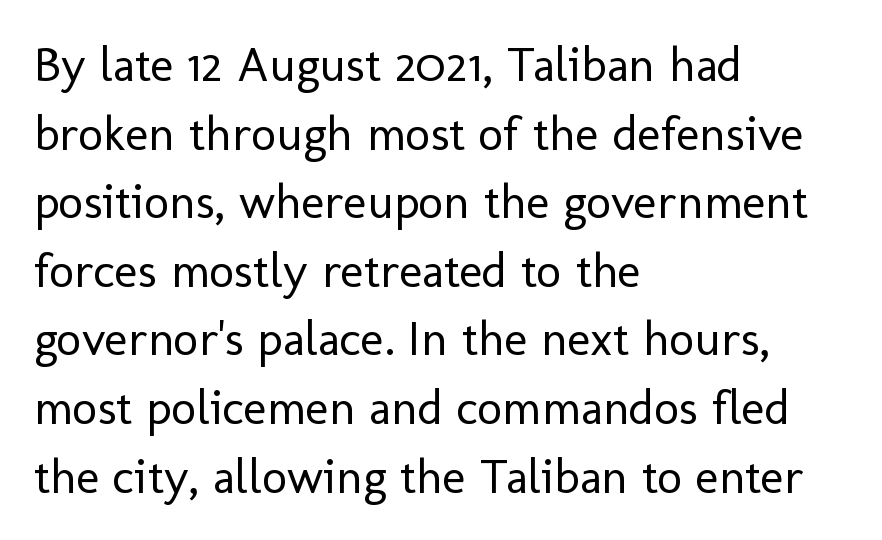
Q: Is the text bold? A: No.
Q: Is the text italic (slanted)? A: No, it is upright.
Q: Is the typeface a serif or a sans-serif typeface? A: Sans-serif.
Q: Is the text underlined? A: No.
Q: How is the paragraph aligned? A: Left-aligned.
Q: Is the spacing between letters normal or unusually wide? A: Normal.
Q: Is the spacing between lines tight, normal or loose? A: Normal.
Q: Width (condensed, normal, or wide)? A: Normal.
Q: Stroke contrast? A: Low.
Q: x-height? A: Medium.
Q: Monospaced? A: No.
